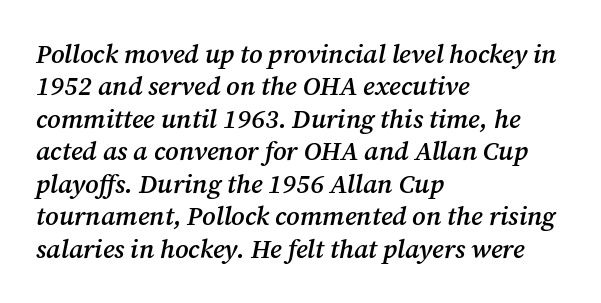
{"italic": "yes", "lean": "right", "slant_degrees": 12, "bold": "semi", "underline": "no", "align": "left", "line_spacing": "normal", "line_spacing_ratio": 1.25, "letter_spacing": "normal", "letter_spacing_em": 0.0, "glyph_px": 26}
